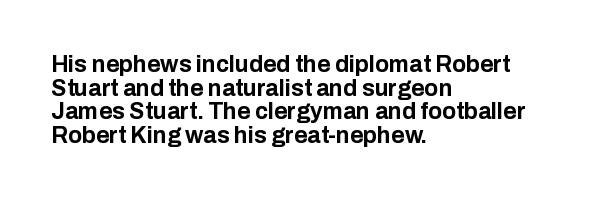
{"italic": "no", "bold": "yes", "underline": "no", "align": "left", "line_spacing": "tight", "line_spacing_ratio": 1.03, "letter_spacing": "normal", "letter_spacing_em": 0.0, "glyph_px": 23}
